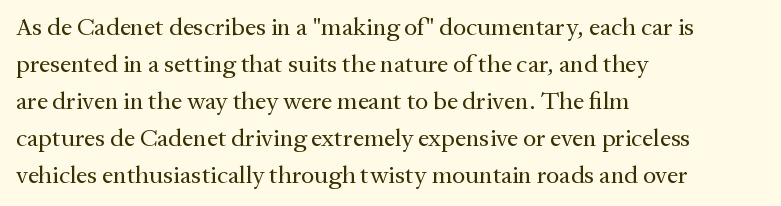
A typesetter would call this leading conventional body-copy spacing. Descender tails drop into unmarked territory. Visually the block forms a straight wall on the left and a jagged coastline on the right. Do the letters lean? They stand straight.
